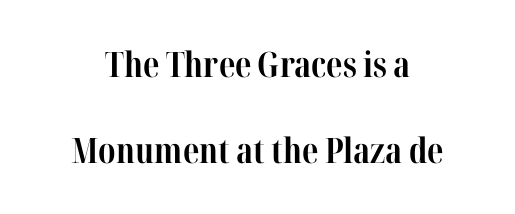
Q: Is the text bold? A: Yes.
Q: Is the text italic (slanted)? A: No, it is upright.
Q: Is the typeface a serif or a sans-serif typeface? A: Serif.
Q: Is the text underlined? A: No.
Q: Is the spacing between letters normal or unusually wide? A: Normal.
Q: Is the spacing between lines tight, normal or loose? A: Loose.
Q: Width (condensed, normal, or wide)? A: Condensed.
Q: Stroke contrast? A: High.
Q: x-height? A: Medium.
Q: Monospaced? A: No.
